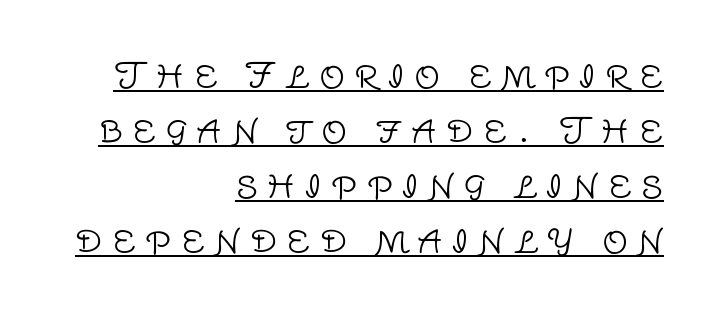
Q: Is the text bold? A: No.
Q: Is the text italic (slanted)? A: Yes.
Q: Is the typeface a serif or a sans-serif typeface? A: Sans-serif.
Q: Is the text underlined? A: Yes.
Q: How is the paragraph aligned? A: Right-aligned.
Q: Is the spacing between letters normal or unusually wide? A: Unusually wide.
Q: Is the spacing between lines tight, normal or loose? A: Normal.
Q: Width (condensed, normal, or wide)? A: Normal.
Q: Stroke contrast? A: Low.
Q: x-height? A: Large.
Q: Monospaced? A: No.
